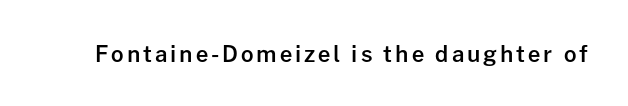
{"italic": "no", "bold": "semi", "underline": "no", "glyph_px": 22}
